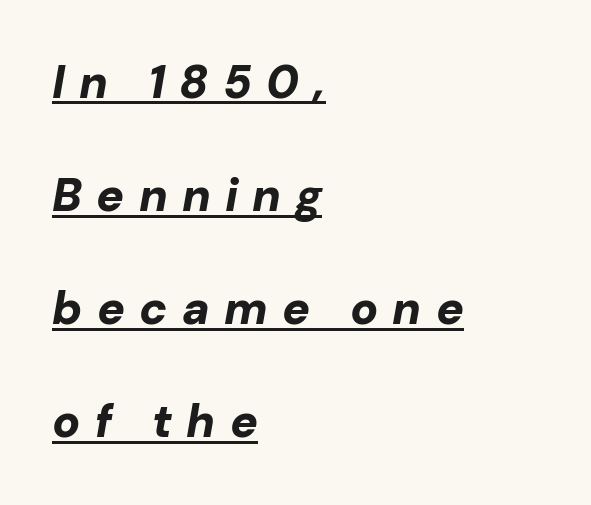
The image shows 46 px bold type, italic (leaning right); set left-aligned, loose line spacing (2.46x), unusually wide letter spacing (+0.31 em), underlined; low stroke contrast and a medium x-height.
